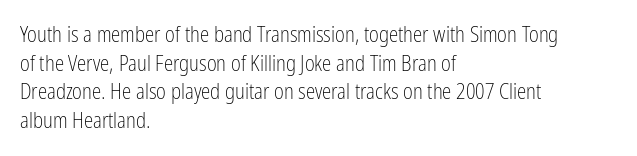
{"italic": "no", "bold": "no", "underline": "no", "align": "left", "line_spacing": "normal", "line_spacing_ratio": 1.36, "letter_spacing": "normal", "letter_spacing_em": 0.0, "glyph_px": 21}
